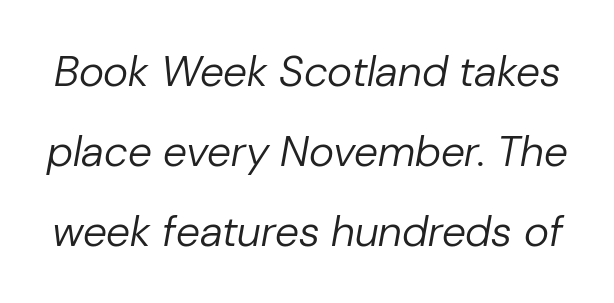
The area under the type is left untouched. The letters advance in unequal steps, a hallmark of proportional type. These lines keep a tight, regular rhythm from letter to letter. Compared with ordinary roman type, these characters are visibly tilted. No heavy texture on the line: the type isn't bold.
